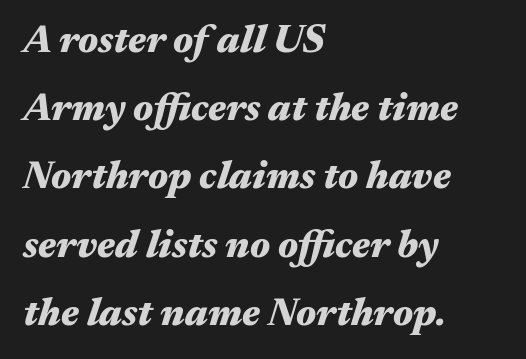
The image shows 39 px heavy, wide type, italic (leaning right); set left-aligned, line spacing 1.75x, normal letter spacing, not underlined; medium stroke contrast and a medium x-height.
